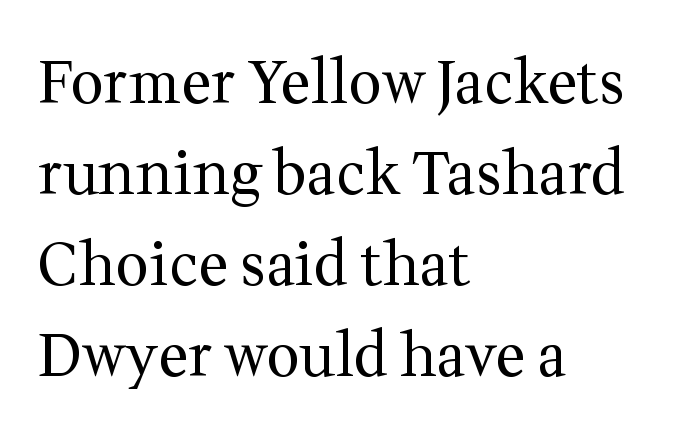
The image shows 59 px regular-weight serif type, upright; set left-aligned, normal line spacing (1.54x), normal letter spacing, not underlined; medium stroke contrast and a medium x-height.
